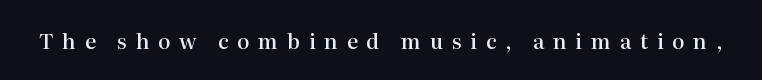
Q: Is the text bold? A: Semi-bold.
Q: Is the text italic (slanted)? A: No, it is upright.
Q: Is the text underlined? A: No.
Q: Is the spacing between letters normal or unusually wide? A: Unusually wide.
